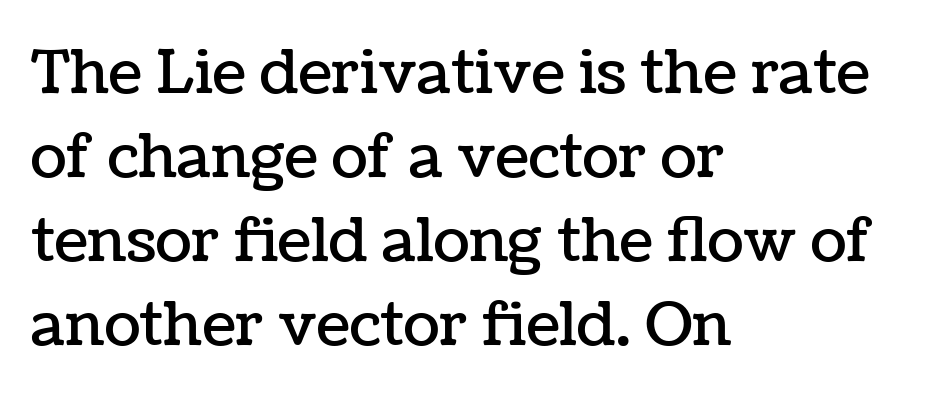
Q: Is the text italic (slanted)? A: No, it is upright.
Q: Is the text underlined? A: No.
Q: How is the paragraph aligned? A: Left-aligned.
Q: Is the spacing between letters normal or unusually wide? A: Normal.
Q: Is the spacing between lines tight, normal or loose? A: Normal.
Q: Width (condensed, normal, or wide)? A: Normal.
Q: Stroke contrast? A: Low.
Q: x-height? A: Medium.
Q: Monospaced? A: No.
